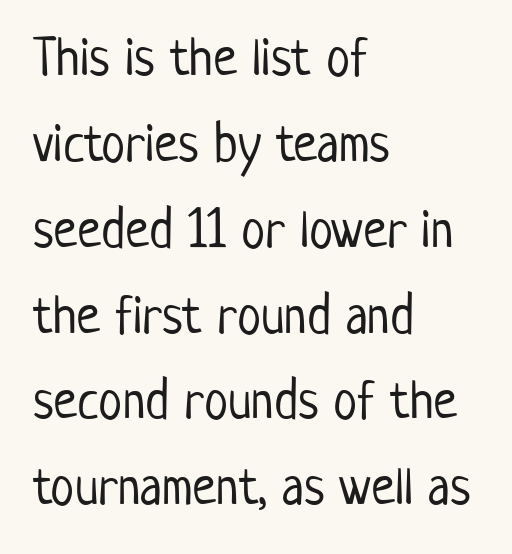
{"serif": "no", "italic": "no", "bold": "no", "weight": "light", "width": "condensed", "stroke_contrast": "low", "x_height": "medium", "monospaced": "no", "underline": "no", "align": "left", "line_spacing": "normal", "line_spacing_ratio": 1.59, "letter_spacing": "normal", "letter_spacing_em": 0.0, "glyph_px": 54}
